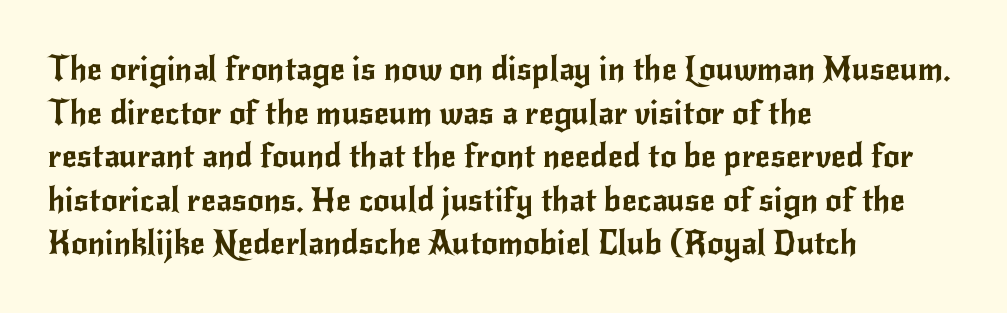
The image shows 33 px sans-serif type, upright; set left-aligned, normal line spacing (1.32x), normal letter spacing, not underlined; low stroke contrast and a small x-height.
